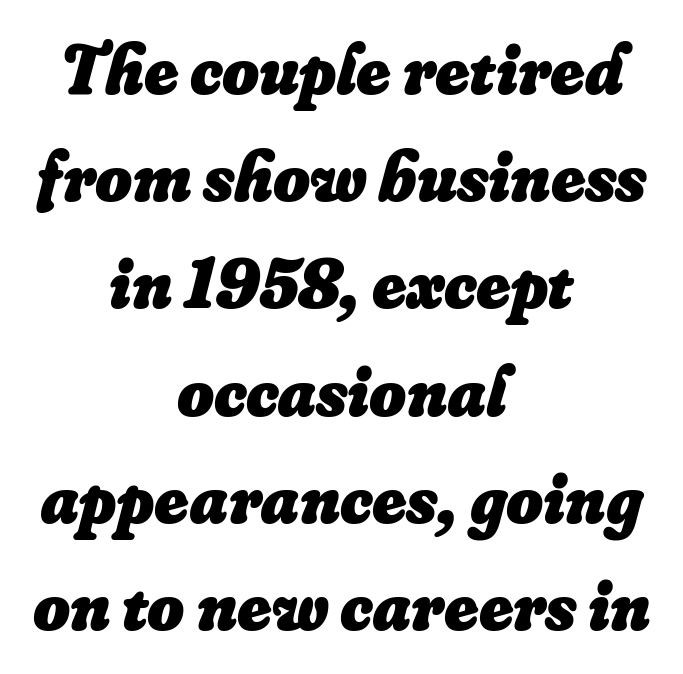
{"italic": "yes", "lean": "right", "slant_degrees": 16, "bold": "yes", "weight": "heavy", "width": "normal", "stroke_contrast": "low", "x_height": "small", "monospaced": "no", "underline": "no", "align": "center", "line_spacing": "normal", "line_spacing_ratio": 1.51, "letter_spacing": "normal", "letter_spacing_em": 0.0, "glyph_px": 71}
